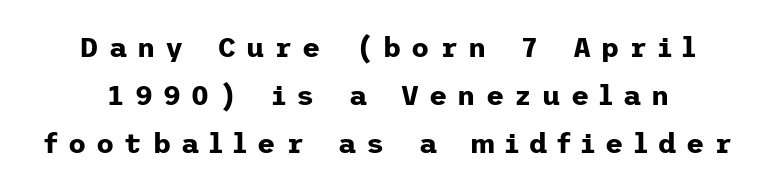
Students, this is bold: see how much ink each stroke carries. Nobody drew a line under any word here. The gaps between neighbouring characters are conspicuously large. Stroke terminals: plain, sans-serif.
